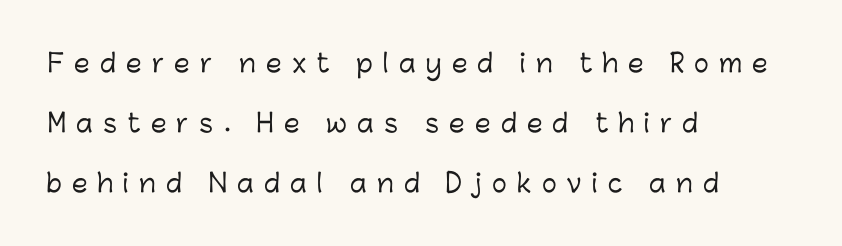
Each word looks stretched out because of the extra space between its letters. A bare baseline throughout the passage. These lines stack with their left ends in a neat column. What's the leading like? Stretched, with rows far apart. Characters remain perfectly vertical along every line.
